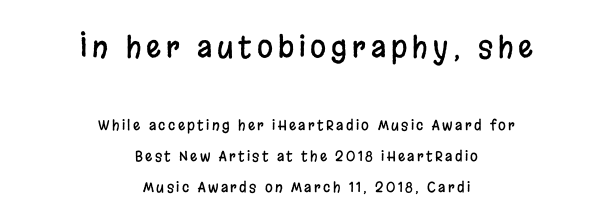
The image shows 29 px condensed sans-serif type, upright; set centered, loose line spacing (2.22x), not underlined; the first (top) block is 2.07x larger; low stroke contrast and a large x-height.
